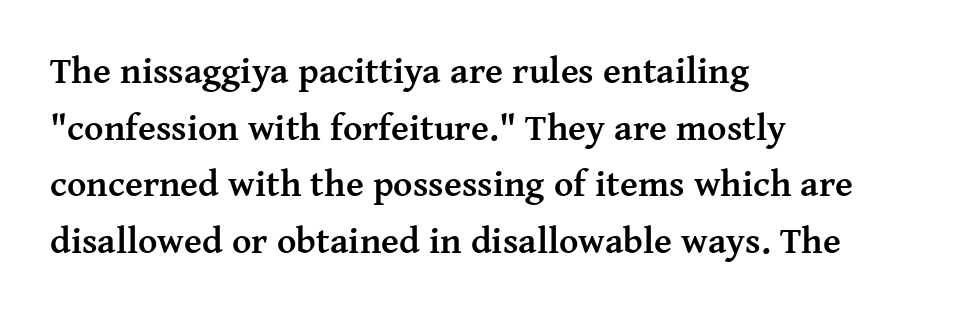
The string is rendered with underlining switched off. The face used here has the dense, thick strokes of a bold. Note the varied advance widths — an 'i' is clearly narrower than an 'm'. Each letter's strokes conclude with small projecting serifs.
